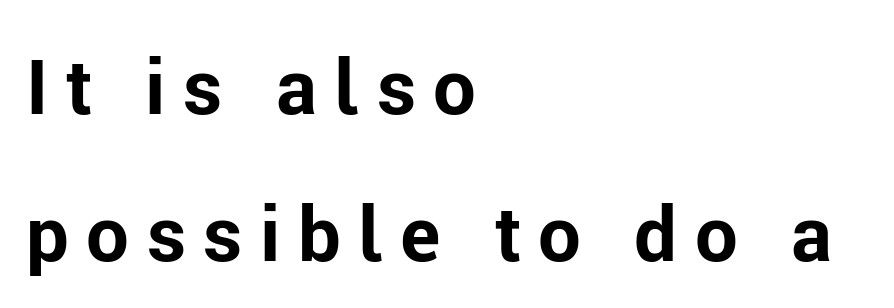
Q: Is the text bold? A: Yes.
Q: Is the text italic (slanted)? A: No, it is upright.
Q: Is the typeface a serif or a sans-serif typeface? A: Sans-serif.
Q: Is the text underlined? A: No.
Q: How is the paragraph aligned? A: Left-aligned.
Q: Is the spacing between letters normal or unusually wide? A: Unusually wide.
Q: Is the spacing between lines tight, normal or loose? A: Loose.
Q: Width (condensed, normal, or wide)? A: Normal.
Q: Stroke contrast? A: Low.
Q: x-height? A: Medium.
Q: Monospaced? A: No.
